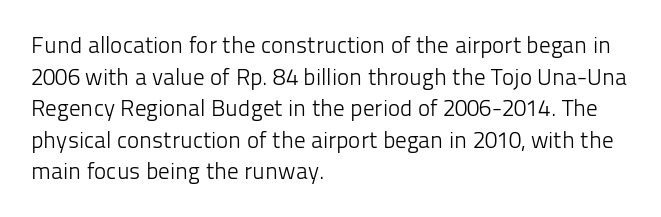
The strokes are not fattened; the text isn't bold. Beneath every word, the page is bare. Every row of glyphs begins at an identical x-position on the left. In terms of posture, this sample is upright.
